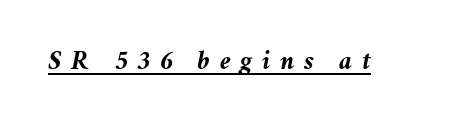
{"italic": "yes", "lean": "right", "slant_degrees": 11, "bold": "yes", "weight": "semibold", "width": "normal", "stroke_contrast": "medium", "x_height": "medium", "monospaced": "no", "underline": "yes", "letter_spacing": "wide", "letter_spacing_em": 0.34, "glyph_px": 28}
